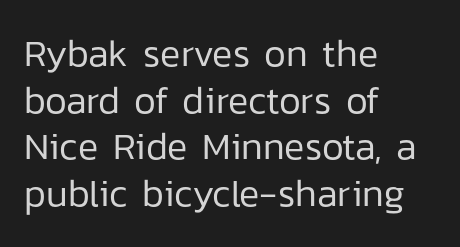
The image shows 38 px regular-weight sans-serif type, upright; set left-aligned, line spacing 1.23x, normal letter spacing, not underlined; low stroke contrast and a medium x-height.
